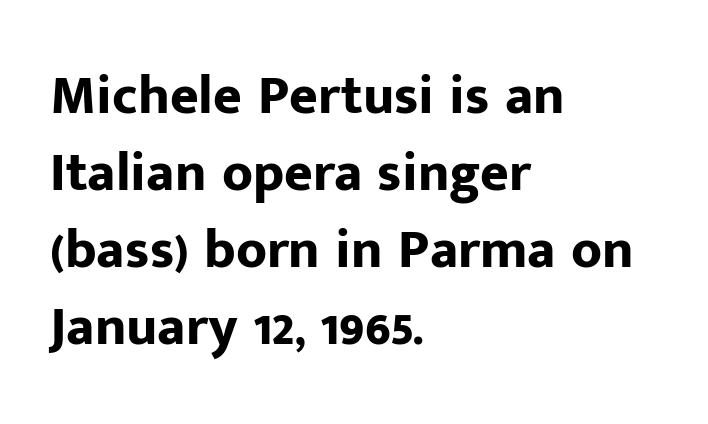
Q: Is the text bold? A: Yes.
Q: Is the text italic (slanted)? A: No, it is upright.
Q: Is the typeface a serif or a sans-serif typeface? A: Sans-serif.
Q: Is the text underlined? A: No.
Q: How is the paragraph aligned? A: Left-aligned.
Q: Is the spacing between letters normal or unusually wide? A: Normal.
Q: Is the spacing between lines tight, normal or loose? A: Normal.
Q: Width (condensed, normal, or wide)? A: Normal.
Q: Stroke contrast? A: Low.
Q: x-height? A: Medium.
Q: Monospaced? A: No.
